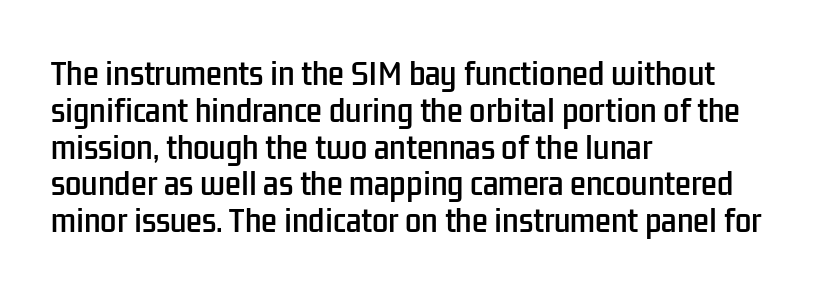
Observe the ordinary spacing: letters are neighbours, not strangers. Note: no serifs on the glyphs. Do the characters align in a grid? No, the font is proportional. Clear beneath every line of the passage. The lettering stays uniformly vertical, giving the passage a roman look. A classic flush-left, rag-right setting is used for this passage.
